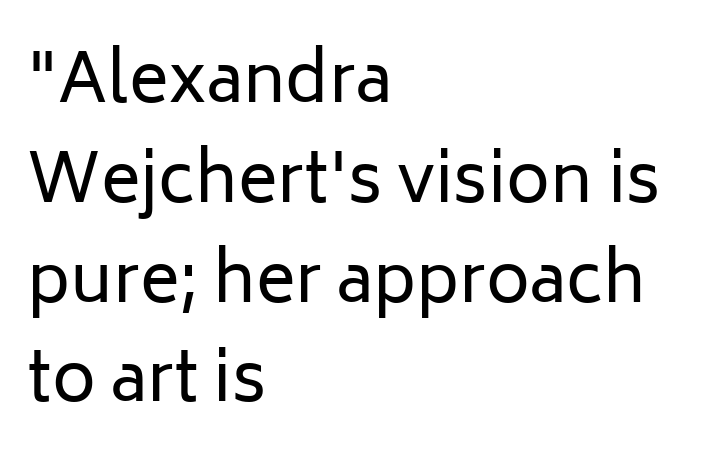
Q: Is the text bold? A: No.
Q: Is the text italic (slanted)? A: No, it is upright.
Q: Is the typeface a serif or a sans-serif typeface? A: Sans-serif.
Q: Is the text underlined? A: No.
Q: How is the paragraph aligned? A: Left-aligned.
Q: Is the spacing between letters normal or unusually wide? A: Normal.
Q: Is the spacing between lines tight, normal or loose? A: Normal.
Q: Width (condensed, normal, or wide)? A: Normal.
Q: Stroke contrast? A: Low.
Q: x-height? A: Medium.
Q: Monospaced? A: No.
